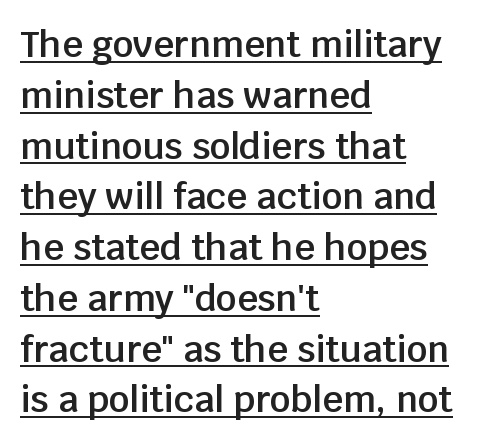
The characters look somewhat weighty, a semibold short of true bold. Proportional: the letters do not fall into vertical columns. If you drew a ruler down the left edge, every line would touch it. Classification — sans serif. The lettering holds an erect, upright posture throughout. Does a line run under the words? Yes, clearly.
